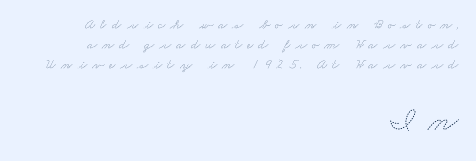
Proportional: the letters do not fall into vertical columns. The strokes are not fattened; the text isn't bold. Compared with a flush-left layout, this one pins lines to the opposite, right side. How are the letters spaced? Widely, with obvious added tracking. Is there much room between lines? A standard amount, neither cramped nor airy.
